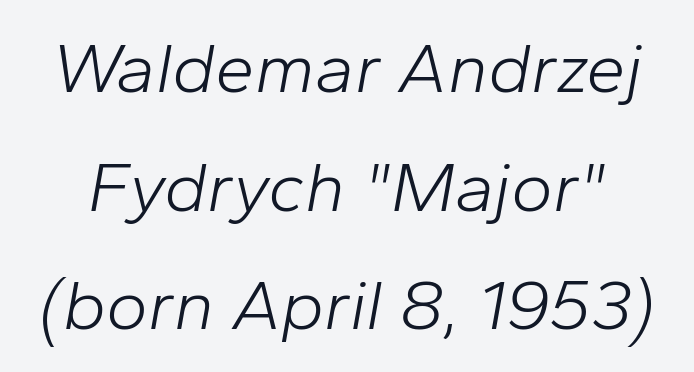
{"italic": "yes", "lean": "right", "slant_degrees": 10, "bold": "no", "weight": "light", "width": "normal", "stroke_contrast": "low", "x_height": "medium", "monospaced": "no", "underline": "no", "line_spacing": "normal", "line_spacing_ratio": 1.67, "letter_spacing": "normal", "letter_spacing_em": 0.0, "glyph_px": 71}
